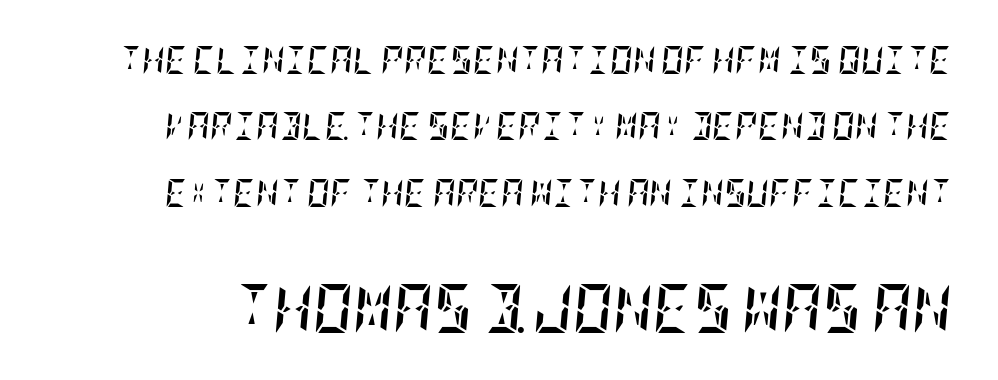
The image shows 49 px semibold, condensed type, italic (leaning right); set loose line spacing (2.37x), normal letter spacing, not underlined; the second (bottom) block is 1.75x larger; low stroke contrast and a large x-height.
